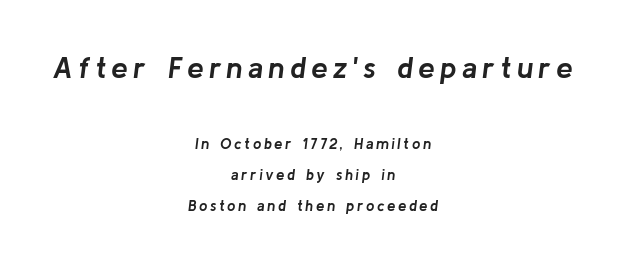
Summary of vertical rhythm: relaxed, with wide interline spacing. The passage shown begins with its larger block and ends with its smaller one. A typesetter would mark this as italic. Bold? Absolutely — the strokes are thick and heavy. Check the space under the baseline: it is left empty. The setting favours the middle, as headings and verse often do.
